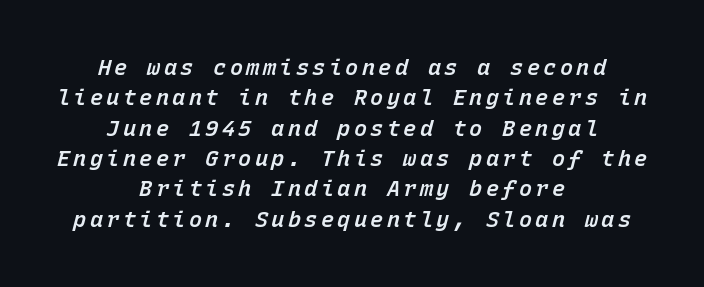
When letters slant like this, we call the style italic. The line-height multiplier appears to be the usual default. Decoration check: the copy has no underline. Strokes here are thickened, but only to semibold level.
